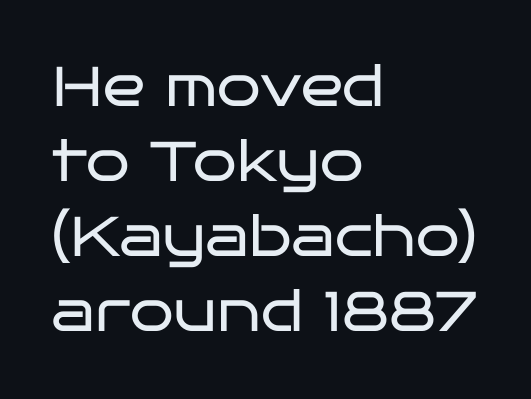
The image shows 56 px regular-weight, wide sans-serif type, upright; set left-aligned, normal line spacing (1.34x), normal letter spacing, not underlined; low stroke contrast and a large x-height.
